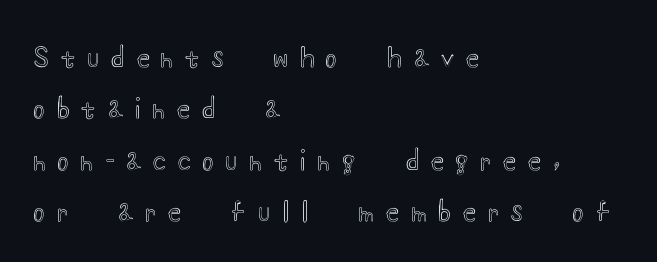
The image shows 26 px text type, upright; set left-aligned, loose line spacing (1.98x), unusually wide letter spacing (+0.47 em), not underlined.
